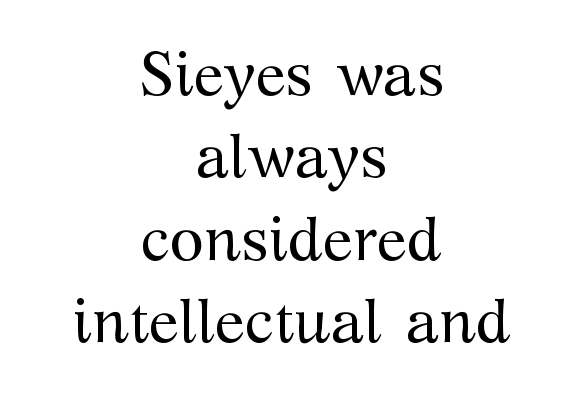
{"serif": "yes", "italic": "no", "bold": "no", "weight": "regular", "width": "normal", "stroke_contrast": "medium", "x_height": "medium", "monospaced": "no", "underline": "no", "align": "center", "line_spacing": "normal", "line_spacing_ratio": 1.33, "letter_spacing": "normal", "letter_spacing_em": 0.0, "glyph_px": 62}
